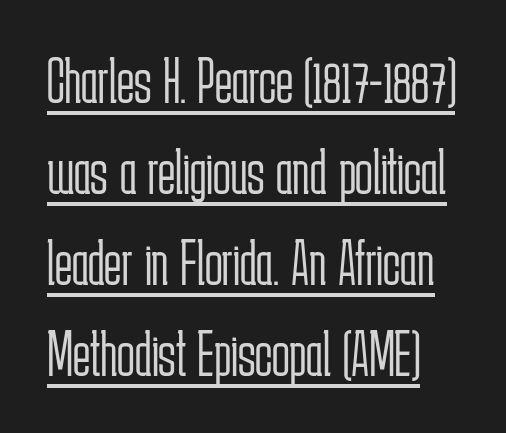
Q: Is the text bold? A: No.
Q: Is the text italic (slanted)? A: No, it is upright.
Q: Is the typeface a serif or a sans-serif typeface? A: Sans-serif.
Q: Is the text underlined? A: Yes.
Q: Is the spacing between letters normal or unusually wide? A: Normal.
Q: Is the spacing between lines tight, normal or loose? A: Normal.
Q: Width (condensed, normal, or wide)? A: Condensed.
Q: Stroke contrast? A: Low.
Q: x-height? A: Medium.
Q: Monospaced? A: No.
